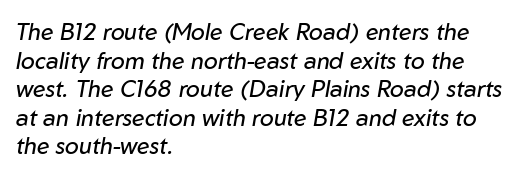
Q: Is the text bold? A: No.
Q: Is the text italic (slanted)? A: Yes, it leans right by about 10 degrees.
Q: Is the text underlined? A: No.
Q: How is the paragraph aligned? A: Left-aligned.
Q: Is the spacing between letters normal or unusually wide? A: Normal.
